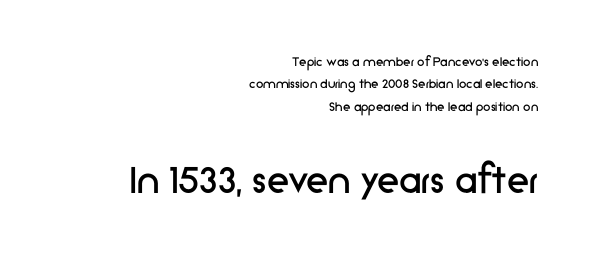
{"serif": "no", "italic": "no", "bold": "no", "weight": "regular", "width": "normal", "stroke_contrast": "low", "x_height": "medium", "monospaced": "no", "underline": "no", "align": "right", "line_spacing": "normal", "line_spacing_ratio": 1.49, "letter_spacing": "normal", "letter_spacing_em": 0.0, "larger_block": "second", "size_ratio": 3.0, "glyph_px": 45}
